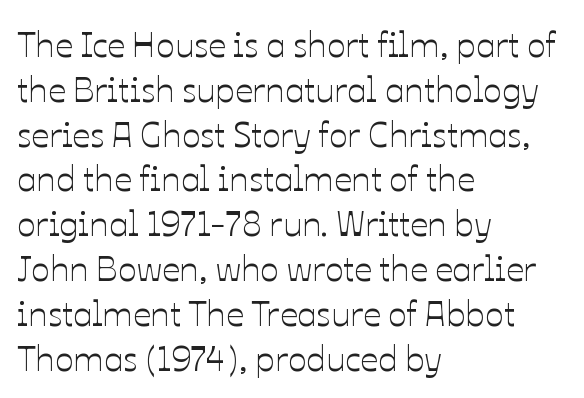
Underlining? Definitely not there. Alignment: flush left. Spacing between characters is what you'd get straight out of the box. The letters stand straight up with perfectly vertical stems.
